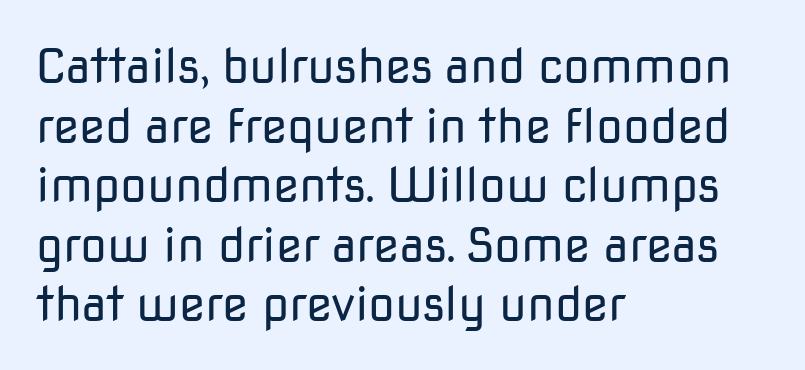
Q: Is the text bold? A: No.
Q: Is the text italic (slanted)? A: No, it is upright.
Q: Is the typeface a serif or a sans-serif typeface? A: Sans-serif.
Q: Is the text underlined? A: No.
Q: How is the paragraph aligned? A: Left-aligned.
Q: Is the spacing between letters normal or unusually wide? A: Normal.
Q: Width (condensed, normal, or wide)? A: Normal.
Q: Stroke contrast? A: Low.
Q: x-height? A: Medium.
Q: Monospaced? A: No.
